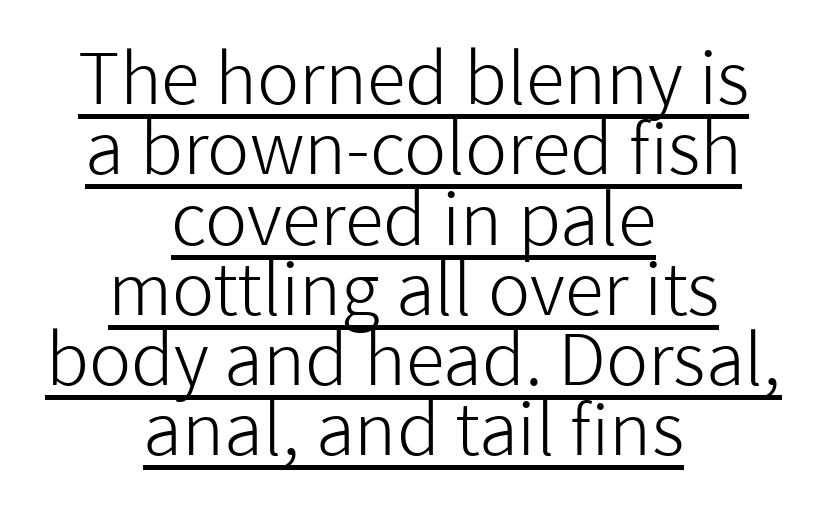
Q: Is the text bold? A: No.
Q: Is the text italic (slanted)? A: No, it is upright.
Q: Is the typeface a serif or a sans-serif typeface? A: Sans-serif.
Q: Is the text underlined? A: Yes.
Q: How is the paragraph aligned? A: Centered.
Q: Is the spacing between letters normal or unusually wide? A: Normal.
Q: Is the spacing between lines tight, normal or loose? A: Tight.
Q: Width (condensed, normal, or wide)? A: Normal.
Q: Stroke contrast? A: Low.
Q: x-height? A: Medium.
Q: Monospaced? A: No.
